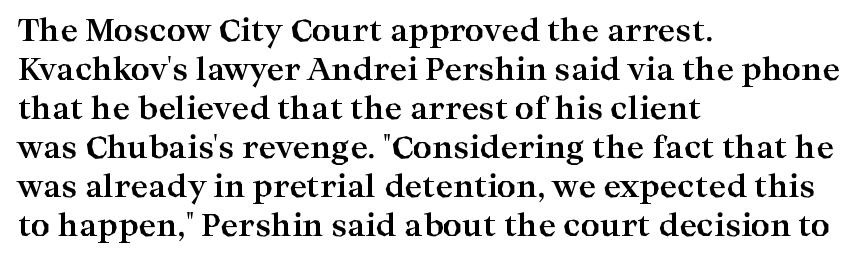
Lines of text with bare space underneath. This block has exactly the height ordinary leading produces. Is the letter spacing exaggerated? No — it looks like the ordinary default. Every letter is thick-stroked: bold, no question. Every stem runs plumb, perpendicular to the baseline.
